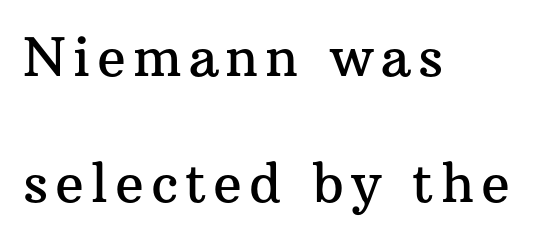
Q: Is the text italic (slanted)? A: No, it is upright.
Q: Is the typeface a serif or a sans-serif typeface? A: Serif.
Q: Is the text underlined? A: No.
Q: How is the paragraph aligned? A: Left-aligned.
Q: Is the spacing between lines tight, normal or loose? A: Loose.
Q: Width (condensed, normal, or wide)? A: Normal.
Q: Stroke contrast? A: Medium.
Q: x-height? A: Medium.
Q: Monospaced? A: No.
